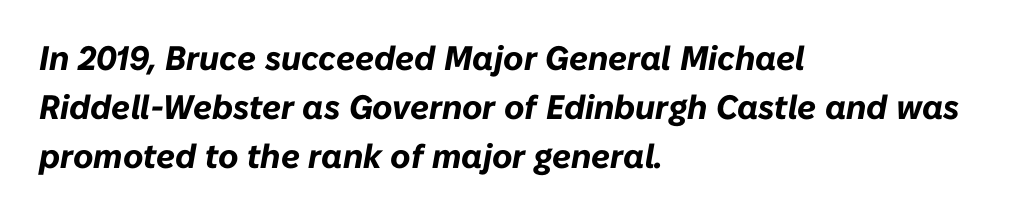
The image shows 34 px bold type, italic (leaning right); set left-aligned, normal line spacing (1.44x), normal letter spacing, not underlined; low stroke contrast and a medium x-height.
